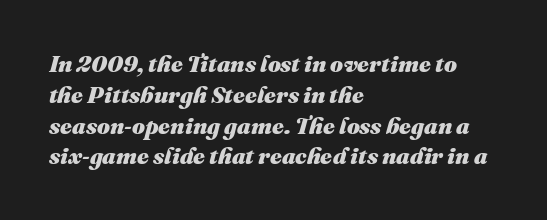
If you drew a line through each stem, it would be angled. If you drew a ruler down the left edge, every line would touch it. The face used here has the dense, thick strokes of a bold. Horizontal bands of white between lines are of average thickness. Does extra space separate the letters? No, they use regular spacing. The baseline area is clear.
